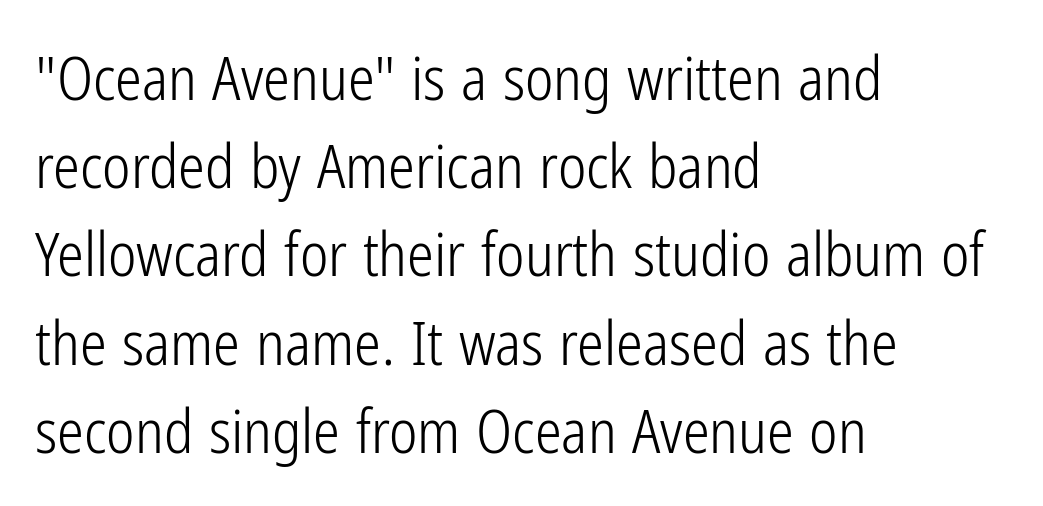
{"serif": "no", "italic": "no", "bold": "no", "weight": "light", "width": "condensed", "stroke_contrast": "low", "x_height": "medium", "monospaced": "no", "underline": "no", "align": "left", "line_spacing": "normal", "line_spacing_ratio": 1.47, "letter_spacing": "normal", "letter_spacing_em": 0.0, "glyph_px": 60}
